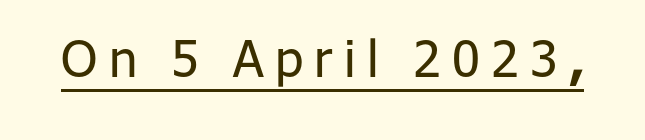
{"serif": "no", "italic": "no", "bold": "no", "weight": "regular", "width": "normal", "stroke_contrast": "low", "x_height": "medium", "monospaced": "no", "underline": "yes", "letter_spacing": "wide", "letter_spacing_em": 0.22, "glyph_px": 51}
